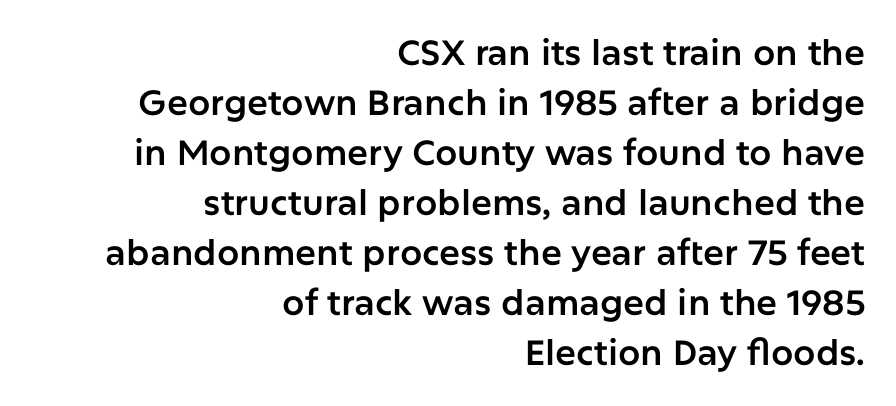
The image shows 35 px sans-serif type, upright; set right-aligned, normal line spacing (1.43x), normal letter spacing, not underlined; low stroke contrast and a medium x-height.
